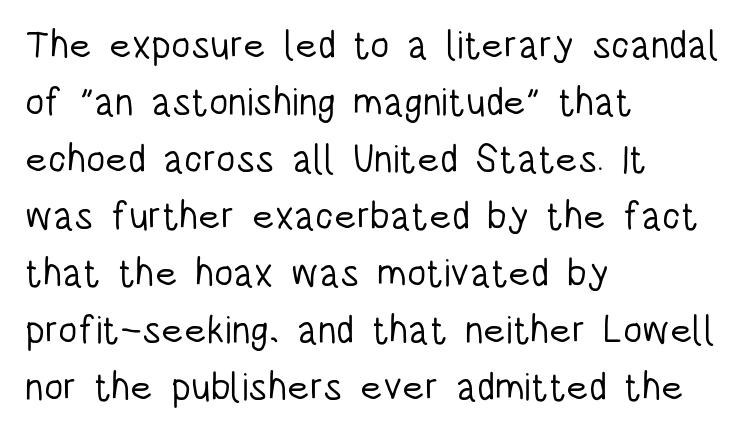
{"serif": "no", "italic": "no", "bold": "no", "weight": "light", "width": "condensed", "stroke_contrast": "low", "x_height": "large", "monospaced": "no", "underline": "no", "align": "left", "line_spacing": "normal", "line_spacing_ratio": 1.46, "letter_spacing": "normal", "letter_spacing_em": 0.0, "glyph_px": 39}
